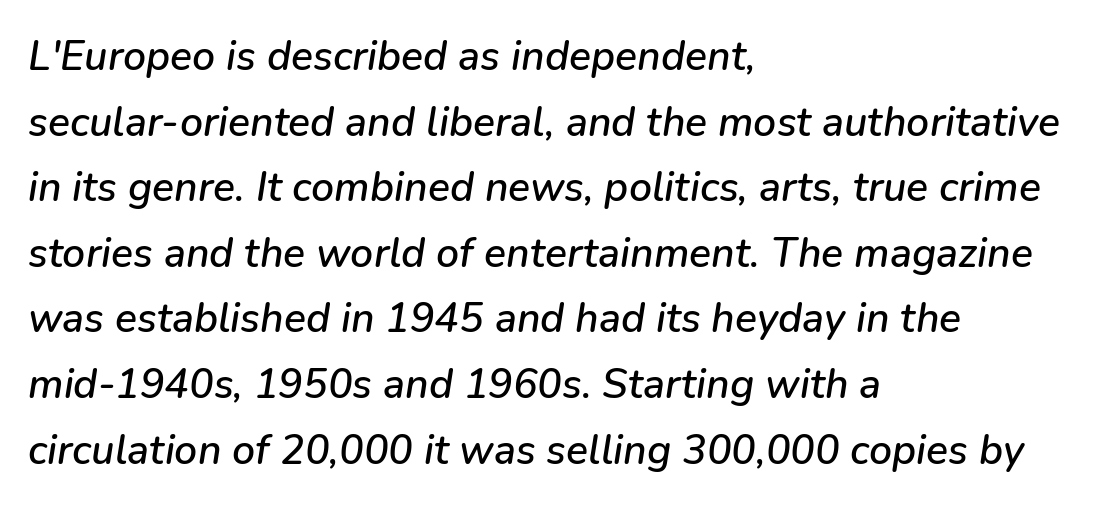
The image shows 41 px text type, italic (leaning right); set left-aligned, normal line spacing (1.6x), normal letter spacing, not underlined; low stroke contrast and a medium x-height.
